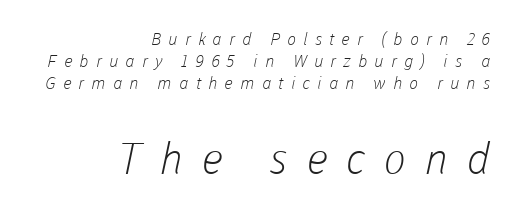
Q: Is the text bold? A: No.
Q: Is the typeface a serif or a sans-serif typeface? A: Sans-serif.
Q: Is the text underlined? A: No.
Q: How is the paragraph aligned? A: Right-aligned.
Q: Is the spacing between letters normal or unusually wide? A: Unusually wide.
Q: Is the spacing between lines tight, normal or loose? A: Normal.
Q: Which block of text is set in a larger size, the first (top) or the second (bottom)? A: The second (bottom) one.
Q: Width (condensed, normal, or wide)? A: Normal.
Q: Stroke contrast? A: Low.
Q: x-height? A: Medium.
Q: Monospaced? A: No.
